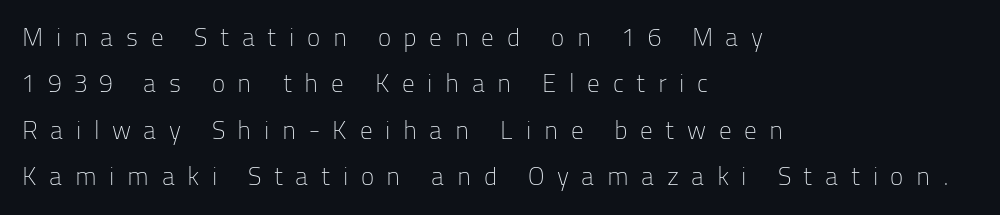
Q: Is the text bold? A: No.
Q: Is the text italic (slanted)? A: No, it is upright.
Q: Is the text underlined? A: No.
Q: How is the paragraph aligned? A: Left-aligned.
Q: Is the spacing between letters normal or unusually wide? A: Unusually wide.
